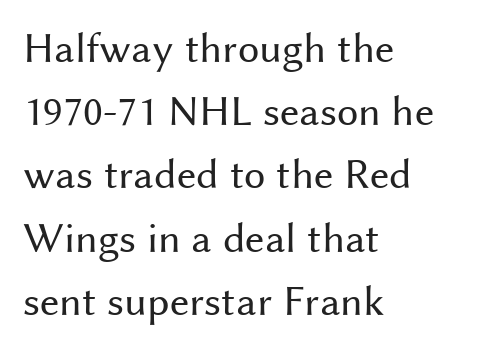
The image shows 43 px regular-weight sans-serif type, upright; set left-aligned, normal line spacing (1.47x), normal letter spacing, not underlined; medium stroke contrast and a medium x-height.
